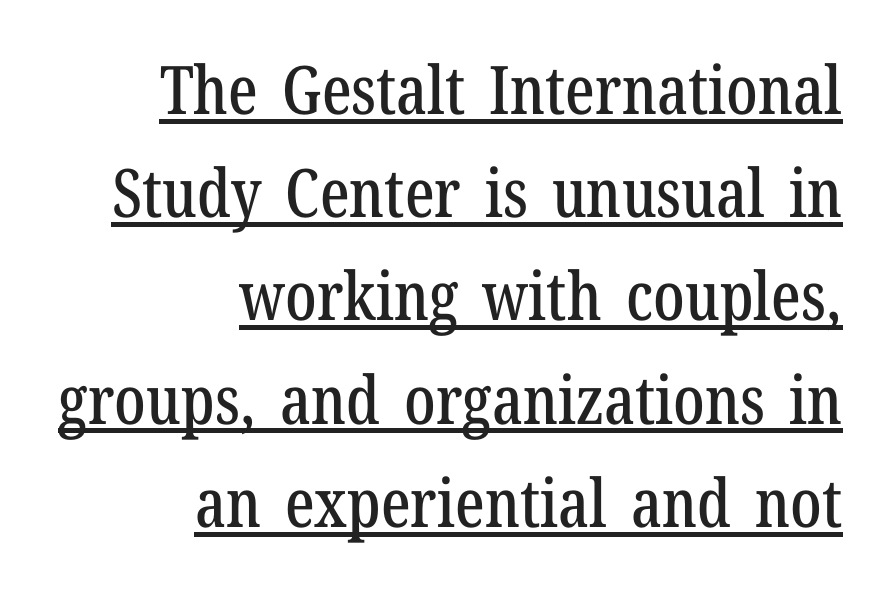
{"serif": "yes", "italic": "no", "width": "condensed", "stroke_contrast": "low", "x_height": "medium", "monospaced": "no", "underline": "yes", "align": "right", "line_spacing": "normal", "line_spacing_ratio": 1.54, "letter_spacing": "normal", "letter_spacing_em": 0.0, "glyph_px": 67}
